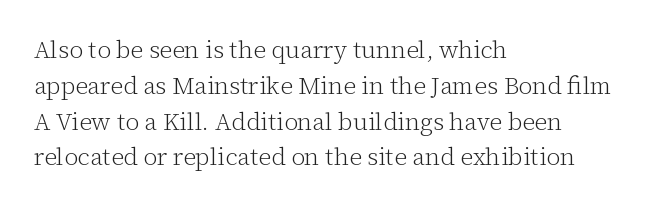
The setting favours the left margin, as ordinary paragraphs usually do. Upright lettering throughout. Letter spacing: default. No chunkiness to these letters — they're not bold.
